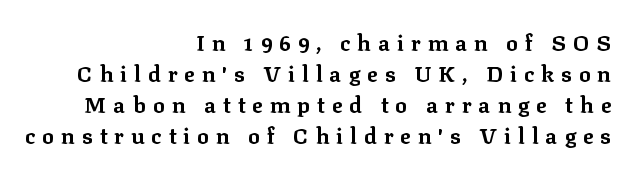
{"italic": "no", "bold": "yes", "underline": "no", "align": "right", "line_spacing": "normal", "line_spacing_ratio": 1.41, "letter_spacing": "wide", "letter_spacing_em": 0.32, "glyph_px": 22}
